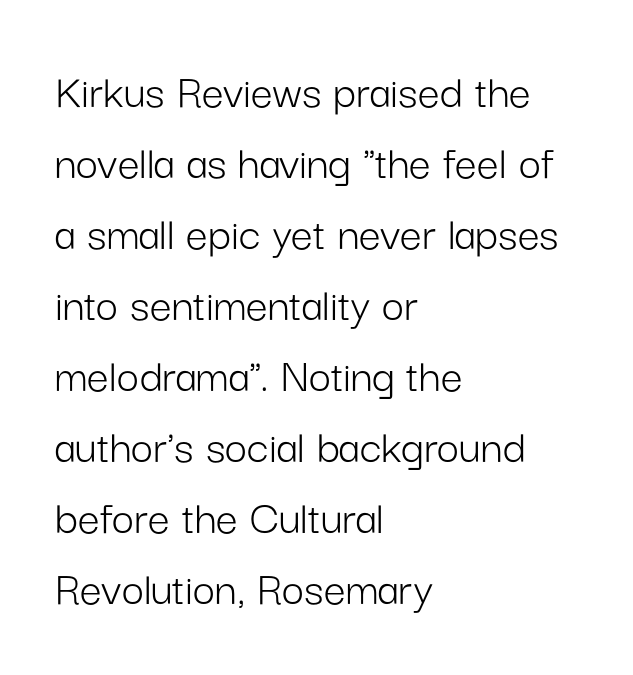
Q: Is the text bold? A: No.
Q: Is the text italic (slanted)? A: No, it is upright.
Q: Is the typeface a serif or a sans-serif typeface? A: Sans-serif.
Q: Is the text underlined? A: No.
Q: How is the paragraph aligned? A: Left-aligned.
Q: Is the spacing between letters normal or unusually wide? A: Normal.
Q: Is the spacing between lines tight, normal or loose? A: Normal.
Q: Width (condensed, normal, or wide)? A: Normal.
Q: Stroke contrast? A: Low.
Q: x-height? A: Medium.
Q: Monospaced? A: No.
